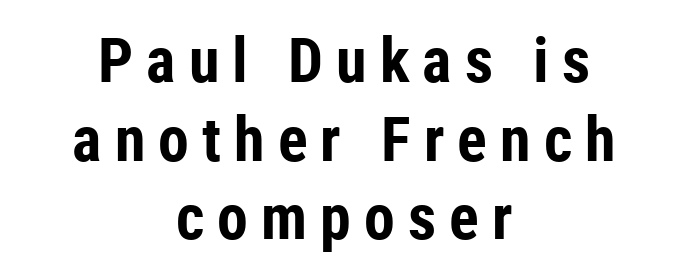
Q: Is the text bold? A: Yes.
Q: Is the text italic (slanted)? A: No, it is upright.
Q: Is the typeface a serif or a sans-serif typeface? A: Sans-serif.
Q: Is the text underlined? A: No.
Q: How is the paragraph aligned? A: Centered.
Q: Is the spacing between letters normal or unusually wide? A: Unusually wide.
Q: Is the spacing between lines tight, normal or loose? A: Normal.
Q: Width (condensed, normal, or wide)? A: Condensed.
Q: Stroke contrast? A: Low.
Q: x-height? A: Medium.
Q: Monospaced? A: No.
